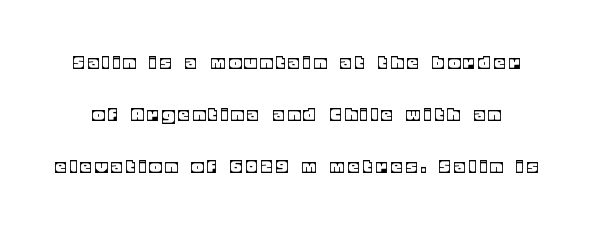
The image shows 21 px text type, upright; set loose line spacing (2.48x), unusually wide letter spacing (+0.22 em), not underlined.
